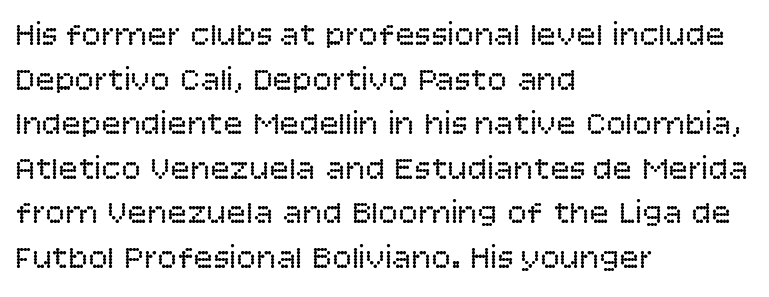
{"serif": "no", "italic": "no", "bold": "no", "weight": "regular", "width": "normal", "stroke_contrast": "low", "x_height": "large", "monospaced": "no", "underline": "no", "align": "left", "line_spacing": "normal", "line_spacing_ratio": 1.35, "letter_spacing": "normal", "letter_spacing_em": 0.0, "glyph_px": 33}
